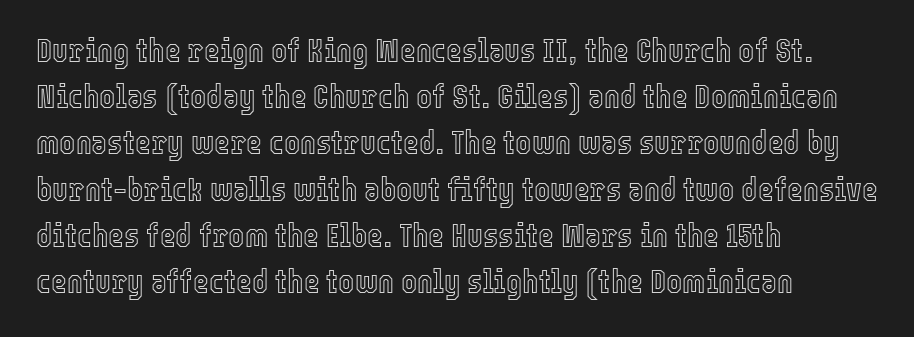
{"italic": "no", "width": "condensed", "x_height": "medium", "monospaced": "no", "underline": "no", "align": "left", "line_spacing": "normal", "line_spacing_ratio": 1.36, "letter_spacing": "normal", "letter_spacing_em": 0.0, "glyph_px": 34}
